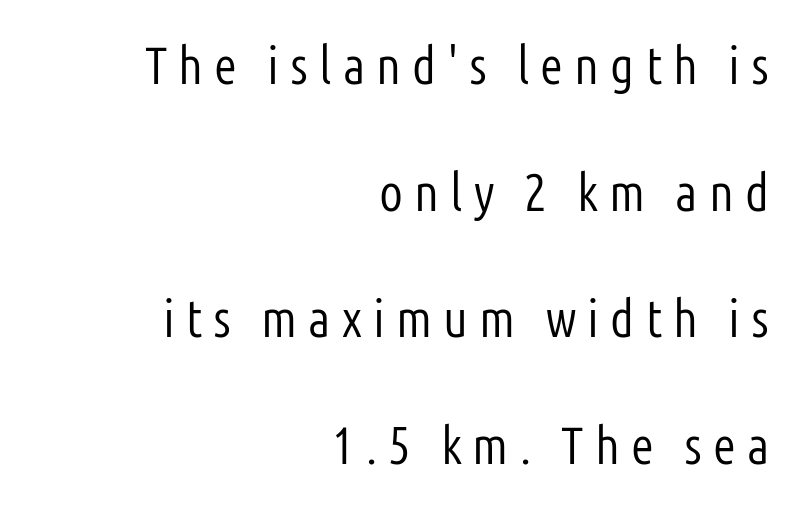
Q: Is the text bold? A: No.
Q: Is the text italic (slanted)? A: No, it is upright.
Q: Is the typeface a serif or a sans-serif typeface? A: Sans-serif.
Q: Is the text underlined? A: No.
Q: How is the paragraph aligned? A: Right-aligned.
Q: Is the spacing between letters normal or unusually wide? A: Unusually wide.
Q: Is the spacing between lines tight, normal or loose? A: Loose.
Q: Width (condensed, normal, or wide)? A: Condensed.
Q: Stroke contrast? A: Low.
Q: x-height? A: Medium.
Q: Monospaced? A: No.
